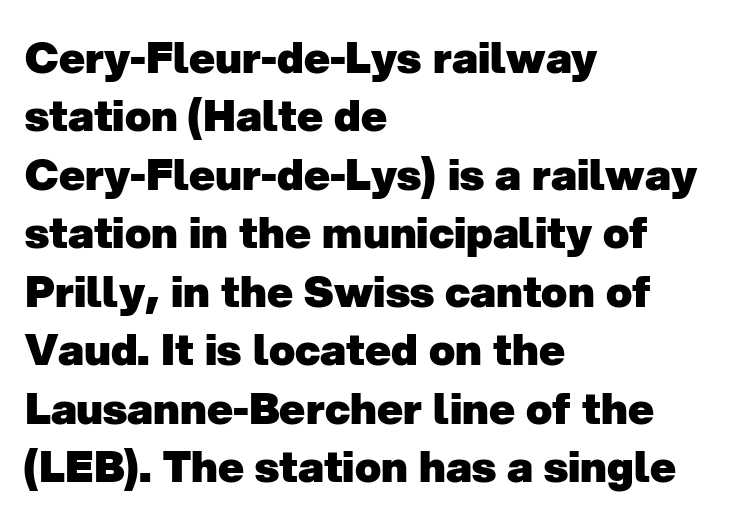
The image shows 43 px heavy sans-serif type; set left-aligned, normal line spacing (1.36x), normal letter spacing, not underlined; low stroke contrast and a medium x-height.
